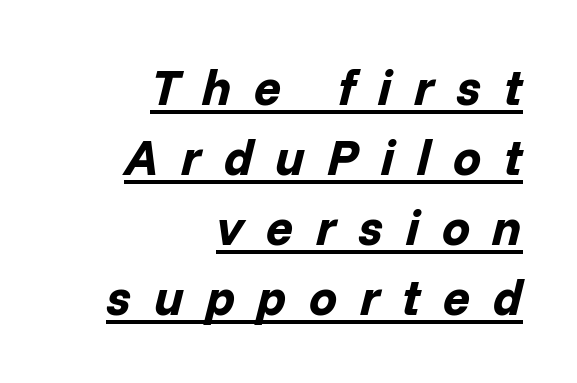
The image shows 50 px bold type, italic (leaning right); set right-aligned, normal line spacing (1.4x), unusually wide letter spacing (+0.45 em), underlined; low stroke contrast and a medium x-height.
